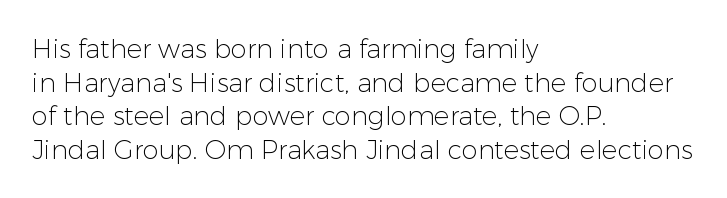
Q: Is the text bold? A: No.
Q: Is the text italic (slanted)? A: No, it is upright.
Q: Is the text underlined? A: No.
Q: How is the paragraph aligned? A: Left-aligned.
Q: Is the spacing between letters normal or unusually wide? A: Normal.
Q: Is the spacing between lines tight, normal or loose? A: Normal.
